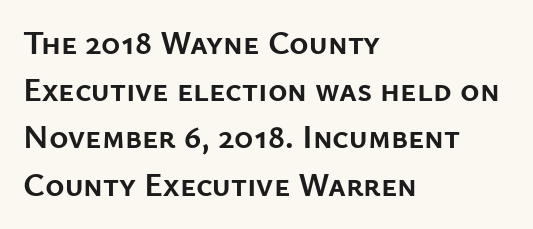
{"serif": "no", "italic": "no", "bold": "yes", "weight": "semibold", "width": "normal", "stroke_contrast": "low", "x_height": "medium", "monospaced": "no", "underline": "no", "align": "left", "line_spacing": "normal", "line_spacing_ratio": 1.43, "letter_spacing": "normal", "letter_spacing_em": 0.0, "glyph_px": 33}
